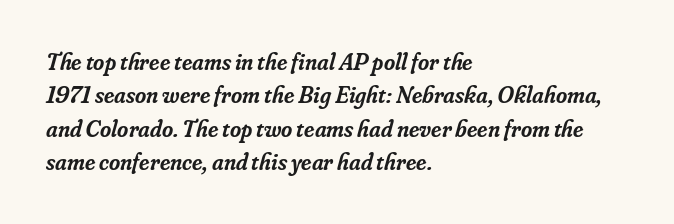
Layout note: lines flush left. Is the letter spacing exaggerated? No — it looks like the ordinary default. Moderately thickened strokes mark this as semibold type. Does the lettering tilt? It does — this is italic. Rule under the text: the space is simply empty.
